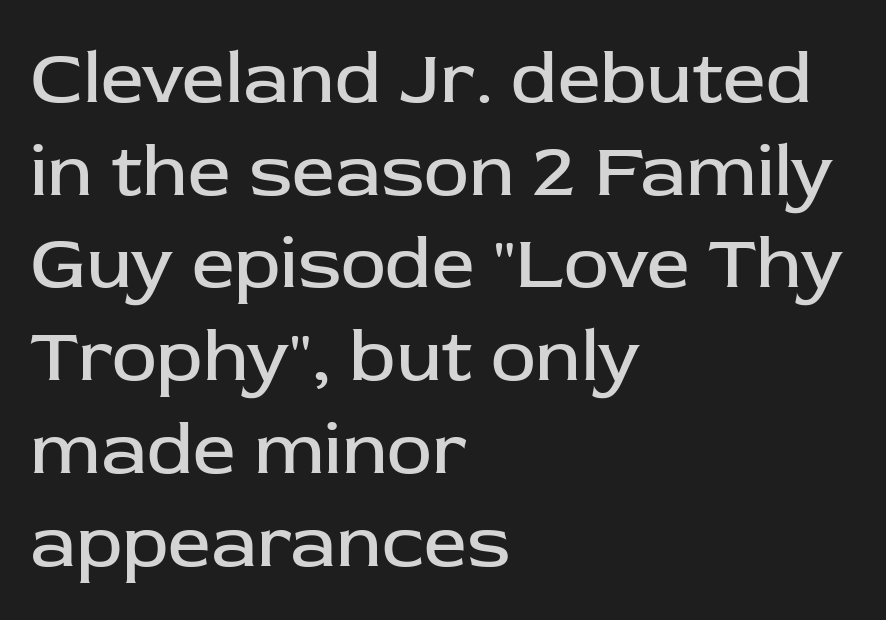
The image shows 76 px regular-weight sans-serif type, upright; set left-aligned, line spacing 1.22x, normal letter spacing, not underlined; low stroke contrast and a medium x-height.
